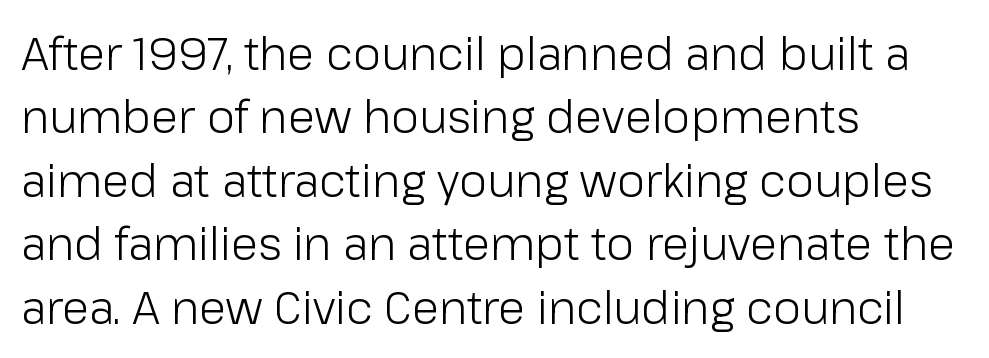
The leading is moderate, giving the passage an even texture. A typesetter would call this zero additional tracking. The passage is arranged the way most books set body copy — flush left. Rendered with straight, roman letterforms.
